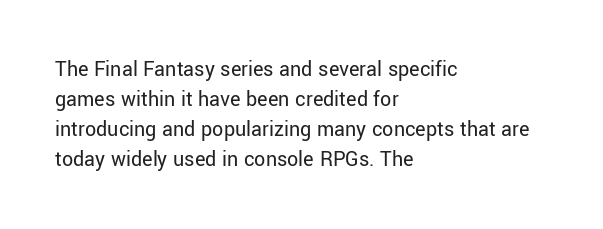
The image shows 22 px text type, upright; set left-aligned, normal line spacing (1.36x), normal letter spacing, not underlined.
